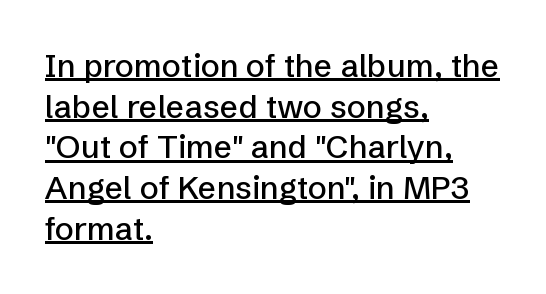
Q: Is the text italic (slanted)? A: No, it is upright.
Q: Is the typeface a serif or a sans-serif typeface? A: Sans-serif.
Q: Is the text underlined? A: Yes.
Q: How is the paragraph aligned? A: Left-aligned.
Q: Is the spacing between letters normal or unusually wide? A: Normal.
Q: Is the spacing between lines tight, normal or loose? A: Normal.
Q: Width (condensed, normal, or wide)? A: Normal.
Q: Stroke contrast? A: Low.
Q: x-height? A: Medium.
Q: Monospaced? A: No.
